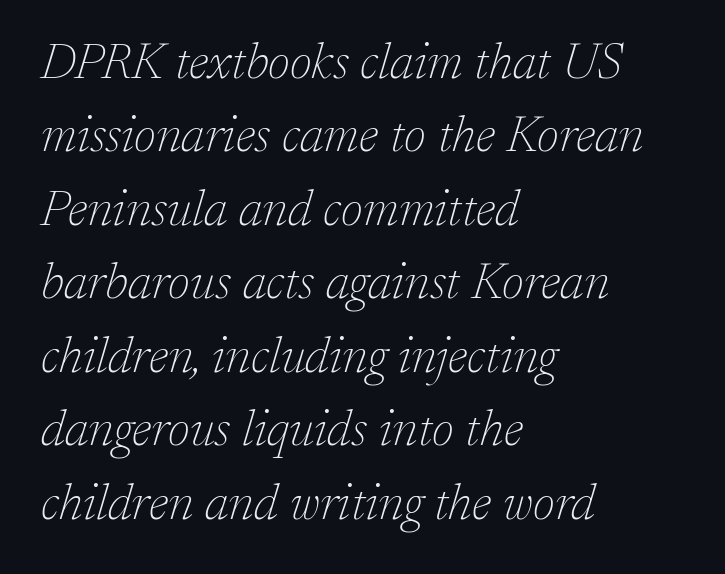
{"serif": "yes", "italic": "yes", "lean": "right", "slant_degrees": 17, "bold": "no", "weight": "thin", "width": "normal", "stroke_contrast": "low", "x_height": "medium", "monospaced": "no", "underline": "no", "align": "left", "line_spacing": "normal", "line_spacing_ratio": 1.47, "letter_spacing": "normal", "letter_spacing_em": 0.0, "glyph_px": 50}
